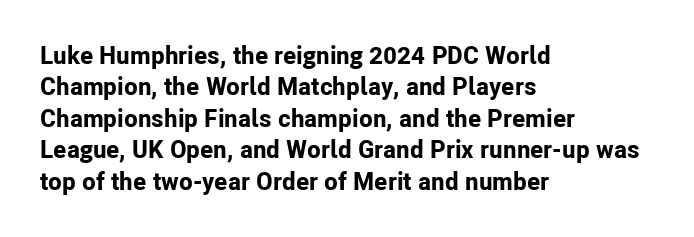
Horizontal alignment here is leftward, the default for most running prose. These lines were composed using upright roman letters. Quick note: underline off. Words appear dense and cohesive because spacing is normal. Honestly, the row spacing looks completely unremarkable. Heft: maximum for text — a bold.
